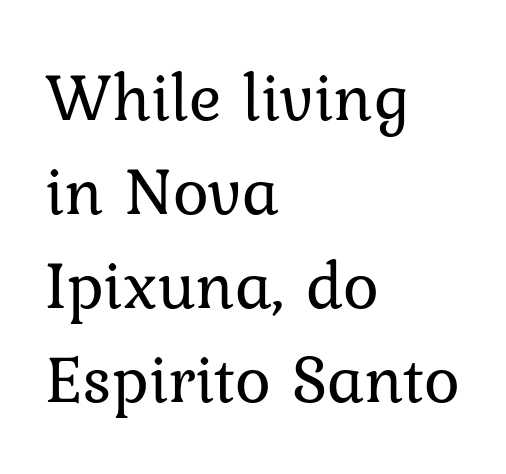
Is there any slant? The stems are plumb. The glyphs are unaccompanied by any horizontal stroke below them. This sample uses a serif face. The ragged edge is on the right, which tells us the setting is flush left. Here the designer chose a conventional face with non-uniform glyph widths. Each stroke keeps to a modest, everyday thickness or less.
